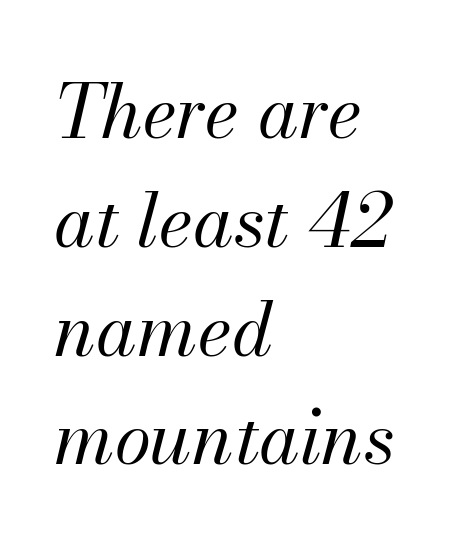
This block has exactly the height ordinary leading produces. Tracking value appears to be zero — textbook default spacing. Check the space under the baseline: it is left empty. The whole block is typeset with a tilt.
